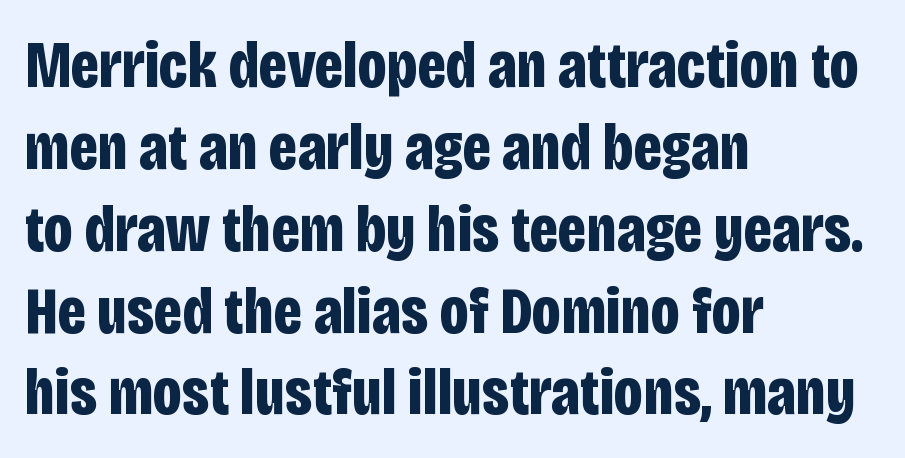
Is the block centered? No — it sits flush against the left margin. Posture: straight, roman, zero tilt. Words appear dense and cohesive because spacing is normal. Underlining? Definitely not there. Observe the absence of serifs on each vertical stroke in this sample.
